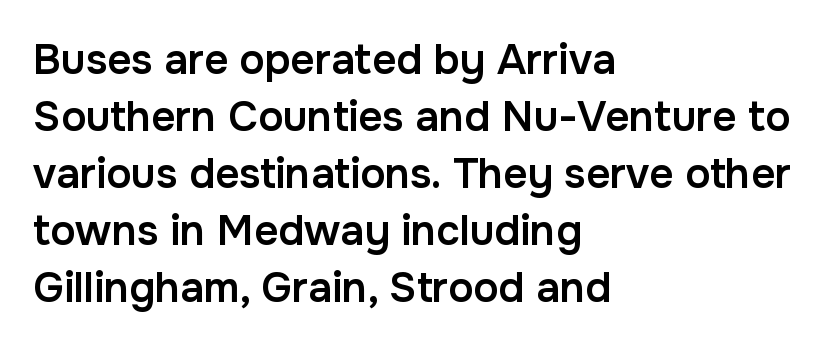
{"serif": "no", "italic": "no", "bold": "semi", "weight": "semibold", "width": "normal", "stroke_contrast": "low", "x_height": "medium", "monospaced": "no", "underline": "no", "align": "left", "line_spacing": "normal", "line_spacing_ratio": 1.36, "letter_spacing": "normal", "letter_spacing_em": 0.0, "glyph_px": 42}
